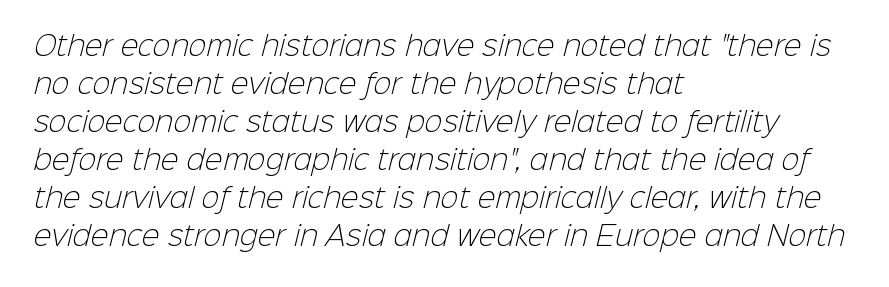
Ink coverage per letter is moderate at most. Descender tails drop into unmarked territory. The line-height multiplier appears to be the usual default. Is the block centered? No — it sits flush against the left margin.
